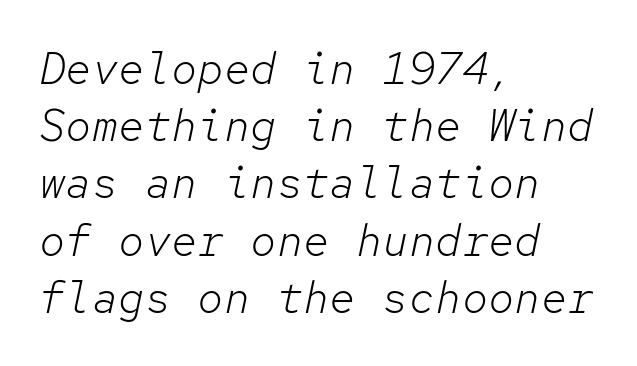
Q: Is the text bold? A: No.
Q: Is the text italic (slanted)? A: Yes, it leans right by about 12 degrees.
Q: Is the text underlined? A: No.
Q: How is the paragraph aligned? A: Left-aligned.
Q: Is the spacing between letters normal or unusually wide? A: Normal.
Q: Is the spacing between lines tight, normal or loose? A: Normal.
Q: Width (condensed, normal, or wide)? A: Normal.
Q: Stroke contrast? A: Low.
Q: x-height? A: Medium.
Q: Monospaced? A: Yes.
